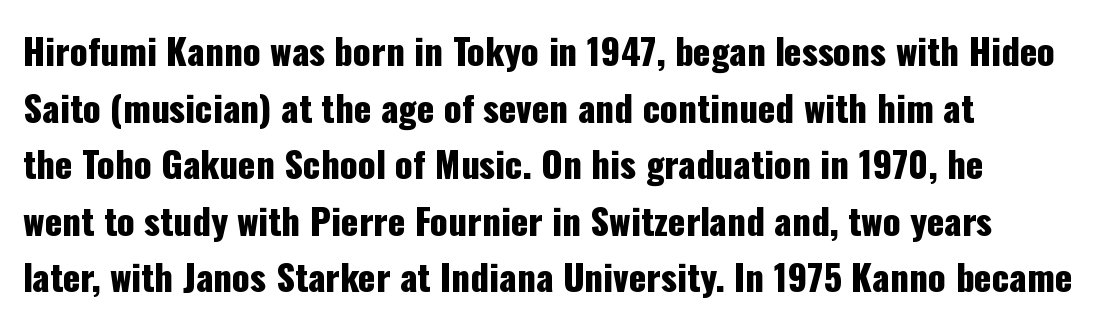
The image shows 36 px condensed sans-serif type, upright; set normal line spacing (1.57x), normal letter spacing, not underlined; low stroke contrast and a medium x-height.
